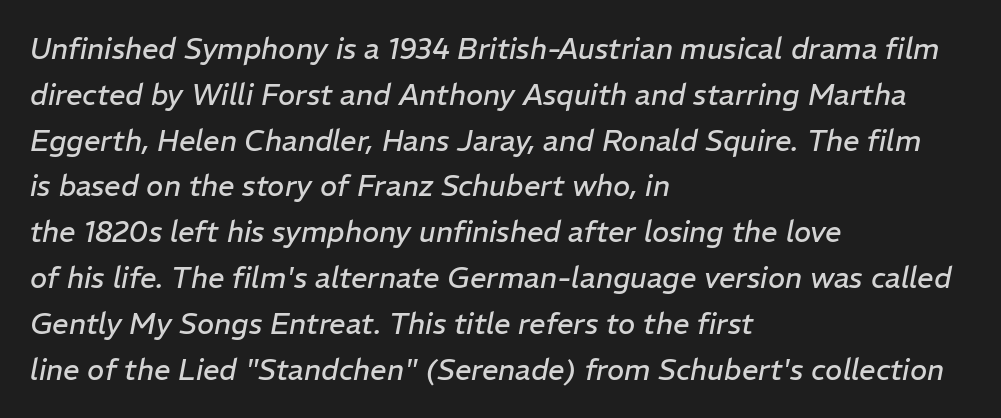
{"italic": "yes", "lean": "right", "slant_degrees": 11, "bold": "no", "weight": "regular", "width": "normal", "stroke_contrast": "low", "x_height": "medium", "monospaced": "no", "underline": "no", "align": "left", "line_spacing": "normal", "line_spacing_ratio": 1.58, "letter_spacing": "normal", "letter_spacing_em": 0.0, "glyph_px": 29}
